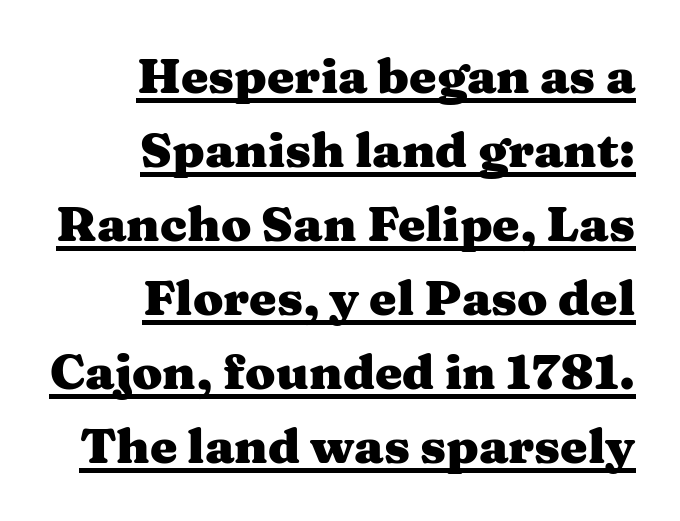
Q: Is the text bold? A: Yes.
Q: Is the text italic (slanted)? A: No, it is upright.
Q: Is the typeface a serif or a sans-serif typeface? A: Serif.
Q: Is the text underlined? A: Yes.
Q: How is the paragraph aligned? A: Right-aligned.
Q: Is the spacing between letters normal or unusually wide? A: Normal.
Q: Is the spacing between lines tight, normal or loose? A: Normal.
Q: Width (condensed, normal, or wide)? A: Wide.
Q: Stroke contrast? A: Medium.
Q: x-height? A: Medium.
Q: Monospaced? A: No.
